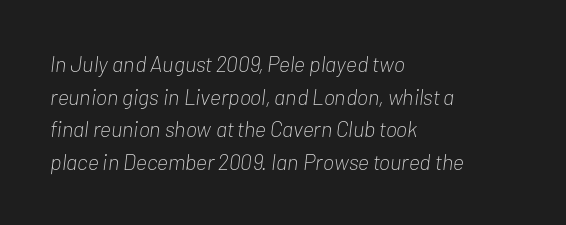
The lines sit at an ordinary, default distance from one another. Caption: standard tracking, unaltered. No letter is thick-stroked: the sample isn't bold. Alignment: flush left. The letters are slanted; this is an italic face.
